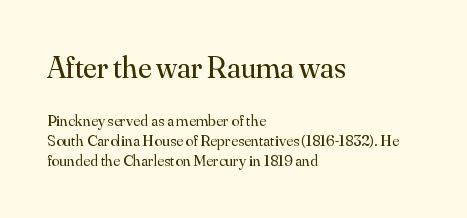
Q: Is the text bold? A: No.
Q: Is the text italic (slanted)? A: No, it is upright.
Q: Is the typeface a serif or a sans-serif typeface? A: Serif.
Q: Is the text underlined? A: No.
Q: How is the paragraph aligned? A: Left-aligned.
Q: Is the spacing between letters normal or unusually wide? A: Normal.
Q: Which block of text is set in a larger size, the first (top) or the second (bottom)? A: The first (top) one.
Q: Width (condensed, normal, or wide)? A: Normal.
Q: Stroke contrast? A: Medium.
Q: x-height? A: Small.
Q: Monospaced? A: No.
